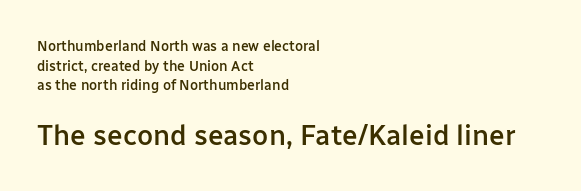
Q: Is the text bold? A: Semi-bold.
Q: Is the text italic (slanted)? A: No, it is upright.
Q: Is the typeface a serif or a sans-serif typeface? A: Sans-serif.
Q: Is the text underlined? A: No.
Q: How is the paragraph aligned? A: Left-aligned.
Q: Is the spacing between letters normal or unusually wide? A: Normal.
Q: Is the spacing between lines tight, normal or loose? A: Normal.
Q: Which block of text is set in a larger size, the first (top) or the second (bottom)? A: The second (bottom) one.
Q: Width (condensed, normal, or wide)? A: Normal.
Q: Stroke contrast? A: Low.
Q: x-height? A: Medium.
Q: Monospaced? A: No.
